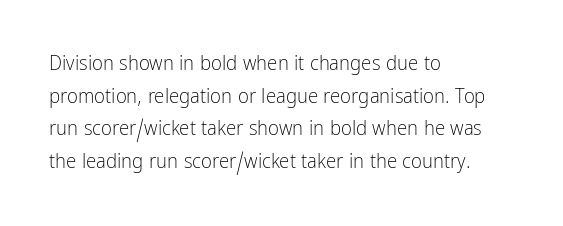
The image shows 21 px text type, upright; set left-aligned, normal line spacing (1.55x), normal letter spacing, not underlined.
